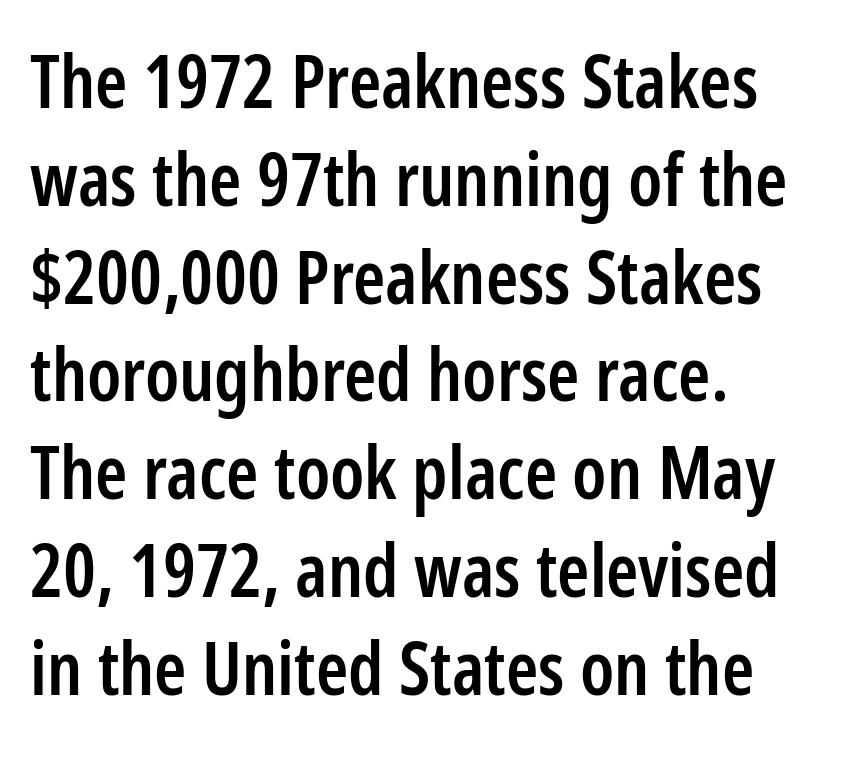
The image shows 73 px semibold, condensed sans-serif type, upright; set left-aligned, normal line spacing (1.34x), normal letter spacing, not underlined; low stroke contrast and a medium x-height.
